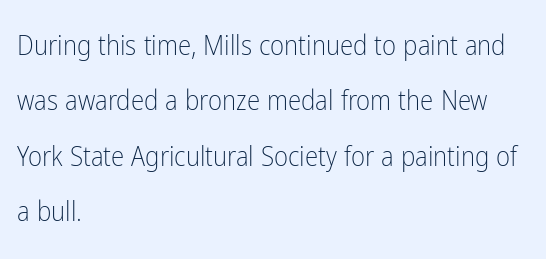
{"italic": "no", "bold": "no", "underline": "no", "align": "left", "line_spacing": "loose", "line_spacing_ratio": 2.05, "letter_spacing": "normal", "letter_spacing_em": 0.0, "glyph_px": 27}
